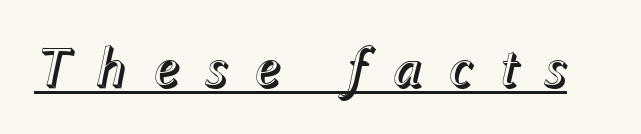
Glyph-to-glyph distance is far greater than everyday printed text. The rendering uses natural spacing where letterforms have individual widths. It's the slanting kind of type. Emphasis is given by a line drawn under the lettering.
